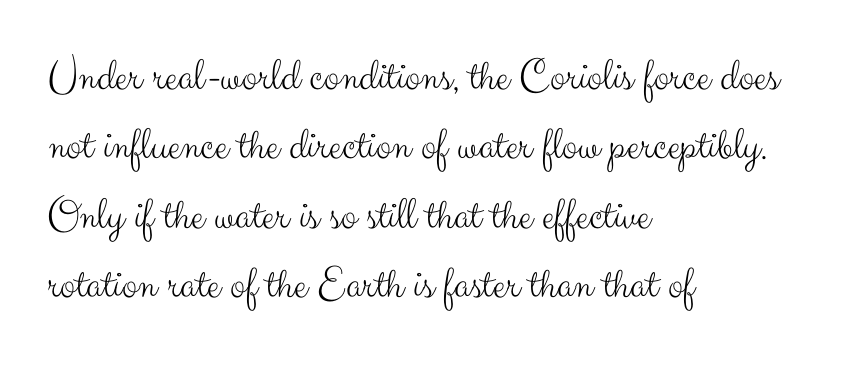
The image shows 46 px light sans-serif type; set left-aligned, normal line spacing (1.51x), normal letter spacing, not underlined; medium stroke contrast and a small x-height.
